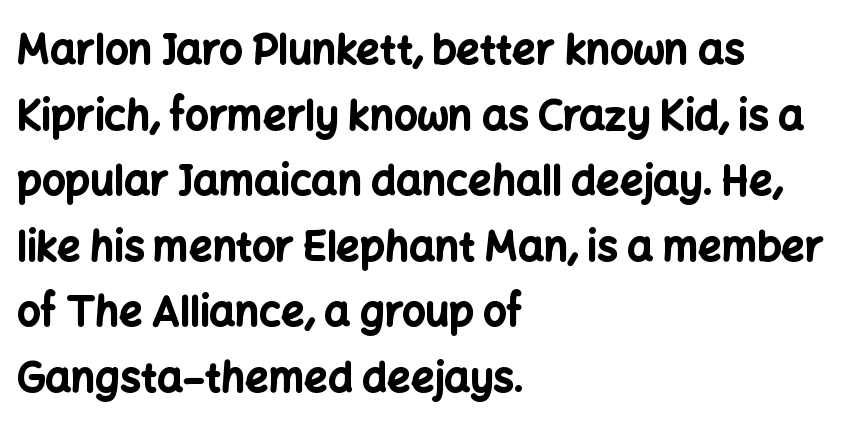
{"serif": "no", "italic": "no", "bold": "yes", "weight": "bold", "width": "normal", "stroke_contrast": "low", "x_height": "medium", "monospaced": "no", "underline": "no", "align": "left", "line_spacing": "normal", "line_spacing_ratio": 1.6, "letter_spacing": "normal", "letter_spacing_em": 0.0, "glyph_px": 41}
